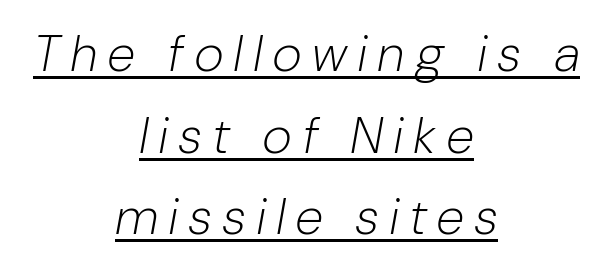
Note the varied advance widths — an 'i' is clearly narrower than an 'm'. The string is rendered with underlining switched on. This is not heavy type; no bold has been used. The lettering tilts uniformly, giving the passage an italic look.
